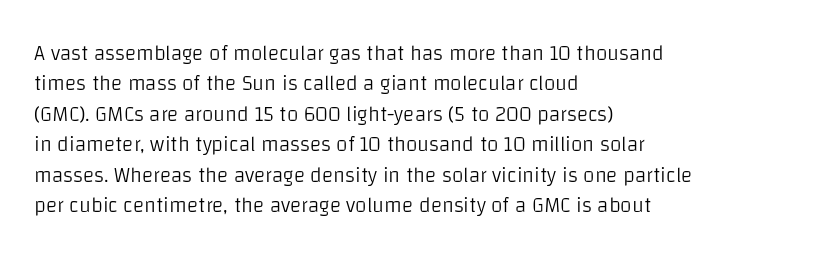
The image shows 21 px text type, upright; set left-aligned, normal line spacing (1.45x), normal letter spacing, not underlined.
